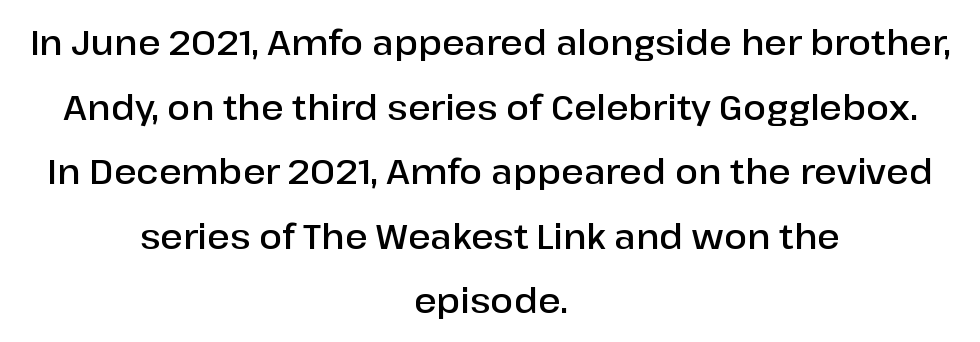
The passage shown is not underscored anywhere. Each line is balanced around a shared central axis. Look at the stroke-to-counter ratio: somewhat heavy, a semibold. Look at the bottom of the vertical strokes: they stop flat, with no serifs. Spacing verdict: proportional, widths tailored to each character. This rendering leaves character spacing at its baseline value.
